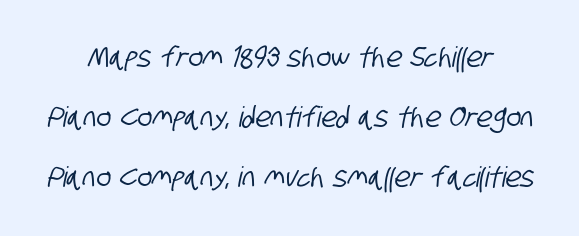
{"serif": "no", "width": "condensed", "stroke_contrast": "low", "x_height": "large", "monospaced": "no", "underline": "no", "line_spacing": "loose", "line_spacing_ratio": 2.15, "letter_spacing": "normal", "letter_spacing_em": 0.0, "glyph_px": 28}
